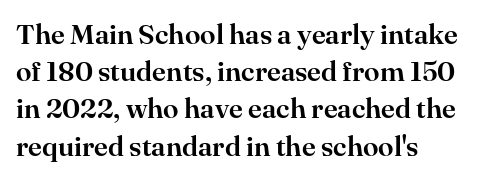
The image shows 28 px serif type, upright; set left-aligned, normal line spacing (1.33x), normal letter spacing, not underlined; high stroke contrast and a small x-height.
